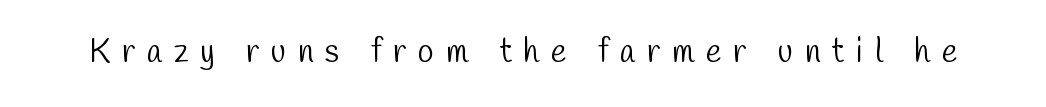
{"serif": "no", "bold": "no", "weight": "light", "width": "condensed", "stroke_contrast": "low", "x_height": "medium", "monospaced": "no", "underline": "no", "letter_spacing": "wide", "letter_spacing_em": 0.36, "glyph_px": 33}
